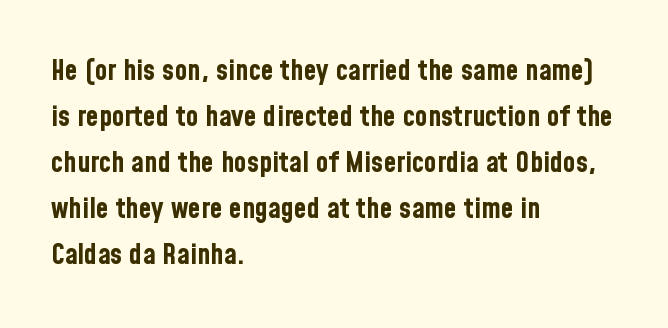
These lines stack with their left ends in a neat column. The font is running at its bold setting. Regular leading. The strip under each line holds only bare page. The rendering uses natural spacing where letterforms have individual widths.
